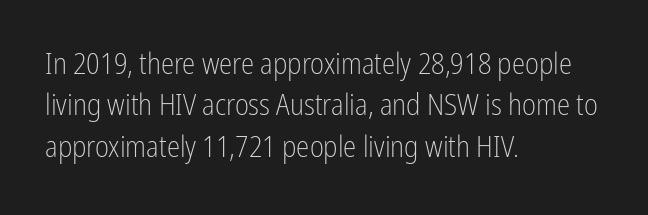
The image shows 30 px light, condensed sans-serif type, upright; set left-aligned, normal line spacing (1.38x), normal letter spacing, not underlined; low stroke contrast and a medium x-height.
